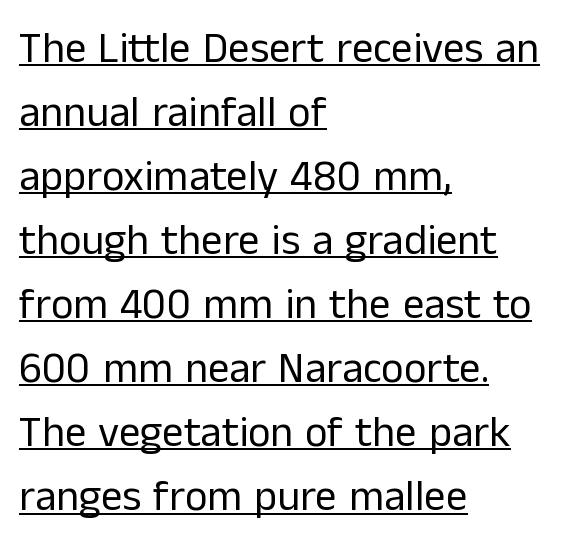
{"serif": "no", "italic": "no", "bold": "no", "weight": "regular", "width": "normal", "stroke_contrast": "low", "x_height": "medium", "monospaced": "no", "underline": "yes", "align": "left", "line_spacing": "normal", "line_spacing_ratio": 1.49, "letter_spacing": "normal", "letter_spacing_em": 0.0, "glyph_px": 43}
